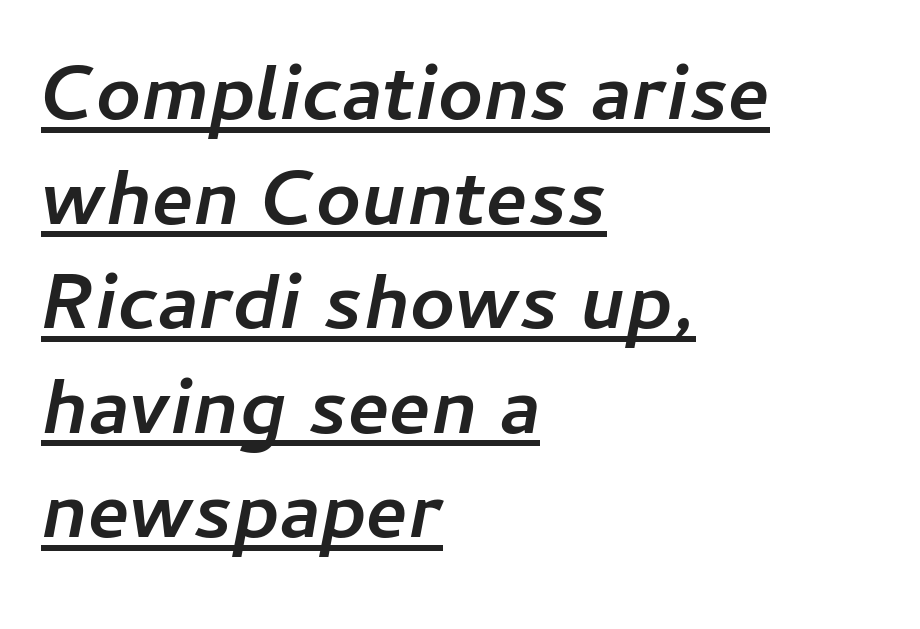
{"italic": "yes", "lean": "right", "slant_degrees": 11, "bold": "yes", "weight": "semibold", "width": "normal", "stroke_contrast": "low", "x_height": "medium", "monospaced": "no", "underline": "yes", "align": "left", "line_spacing": "normal", "line_spacing_ratio": 1.34, "letter_spacing": "normal", "letter_spacing_em": 0.0, "glyph_px": 78}
